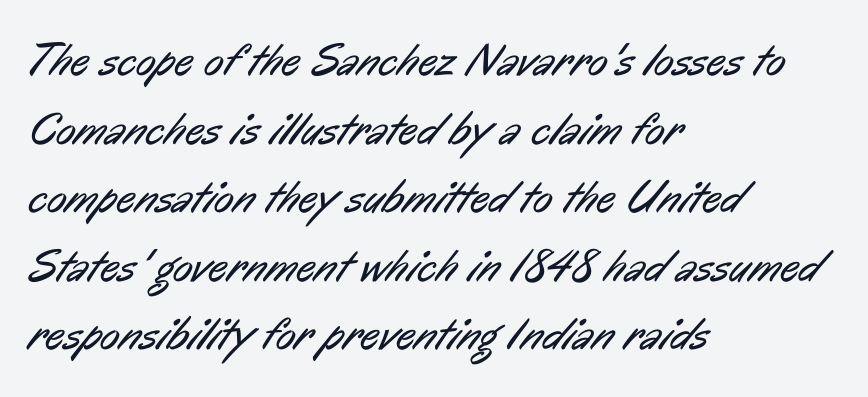
{"serif": "no", "bold": "no", "weight": "regular", "width": "condensed", "stroke_contrast": "low", "x_height": "medium", "monospaced": "no", "underline": "no", "align": "left", "line_spacing": "normal", "line_spacing_ratio": 1.49, "letter_spacing": "normal", "letter_spacing_em": 0.0, "glyph_px": 46}
